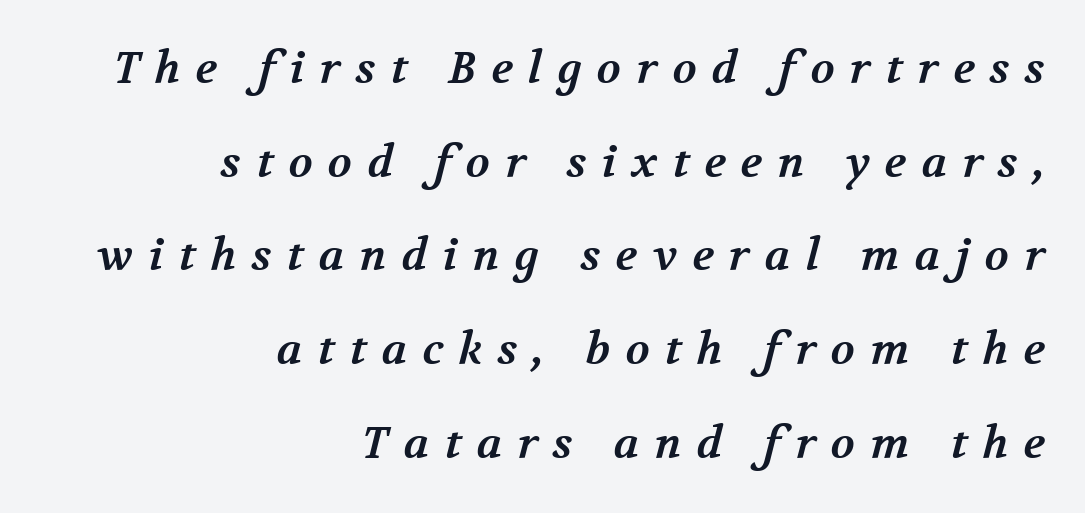
Underline: absent. Looks like regular typesetting: each glyph gets only the width it needs. Honestly, the letter spacing is so wide it's the main thing you notice. A full-strength bold gives these letters their thick strokes. Whoever set this chose breathing room over compactness in the vertical rhythm. Line ends are locked; line starts wander.
